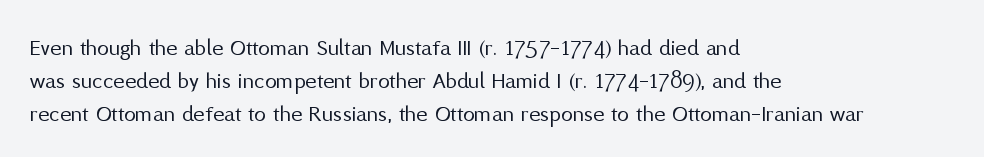
Horizontally, the lines are justified to the leading edge only. A roman cut, with each character standing at attention. The lines sit at an ordinary, default distance from one another. The font sits on the lighter half of the weight spectrum, regular included. Just letters on the line, the space beneath them empty. Standard letterfit; no display-style spreading of the glyphs.
